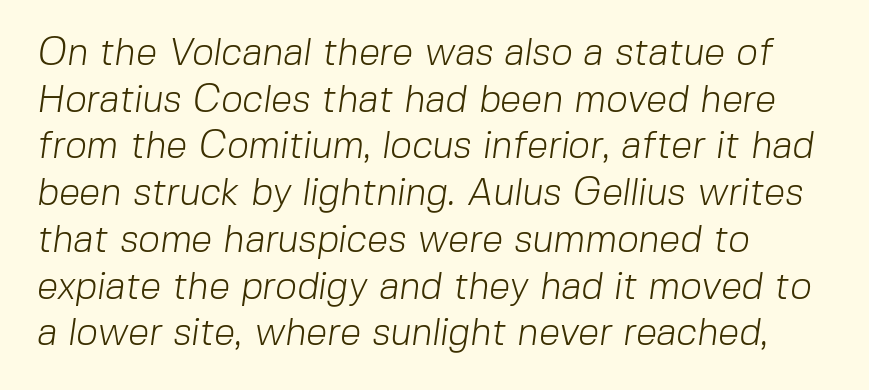
{"serif": "no", "bold": "no", "weight": "light", "width": "normal", "stroke_contrast": "low", "x_height": "medium", "monospaced": "no", "underline": "no", "align": "left", "line_spacing_ratio": 1.23, "letter_spacing": "normal", "letter_spacing_em": 0.0, "glyph_px": 38}
